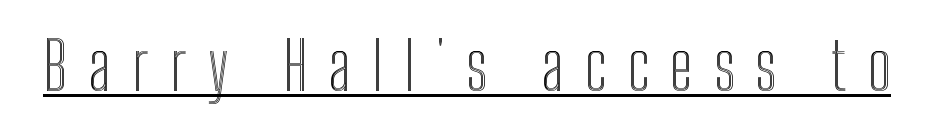
{"italic": "no", "width": "condensed", "x_height": "medium", "monospaced": "no", "underline": "yes", "letter_spacing": "wide", "letter_spacing_em": 0.32, "glyph_px": 65}
